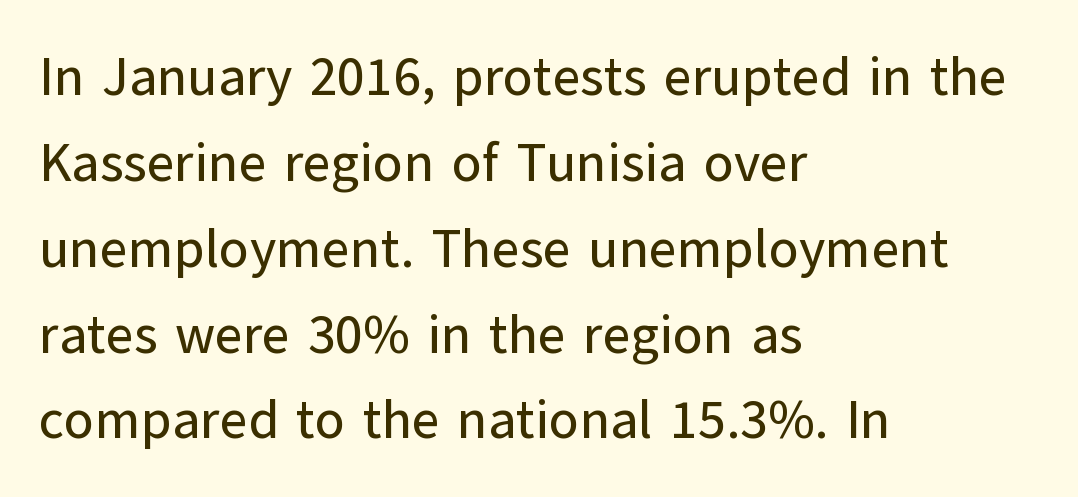
Q: Is the text italic (slanted)? A: No, it is upright.
Q: Is the typeface a serif or a sans-serif typeface? A: Sans-serif.
Q: Is the text underlined? A: No.
Q: How is the paragraph aligned? A: Left-aligned.
Q: Is the spacing between letters normal or unusually wide? A: Normal.
Q: Is the spacing between lines tight, normal or loose? A: Normal.
Q: Width (condensed, normal, or wide)? A: Normal.
Q: Stroke contrast? A: Low.
Q: x-height? A: Medium.
Q: Monospaced? A: No.
